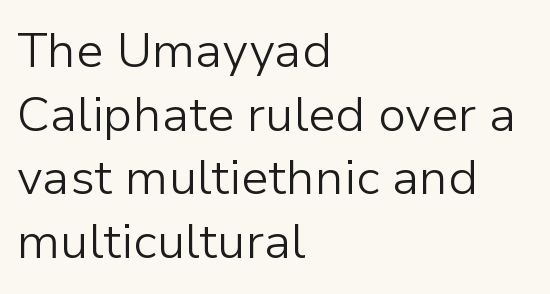
Reading down the column, the eye jumps a familiar distance to each next line. No italicization has been applied; the sample stays upright. The glyphs in this specimen are sans serif. The font sits on the lighter half of the weight spectrum, regular included.
